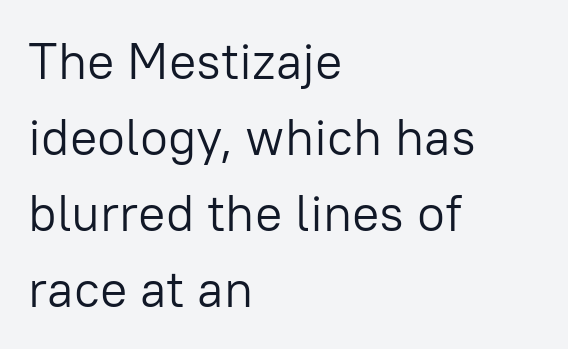
{"serif": "no", "italic": "no", "bold": "no", "weight": "light", "width": "normal", "stroke_contrast": "low", "x_height": "medium", "monospaced": "no", "underline": "no", "align": "left", "line_spacing": "normal", "line_spacing_ratio": 1.49, "letter_spacing": "normal", "letter_spacing_em": 0.0, "glyph_px": 51}
